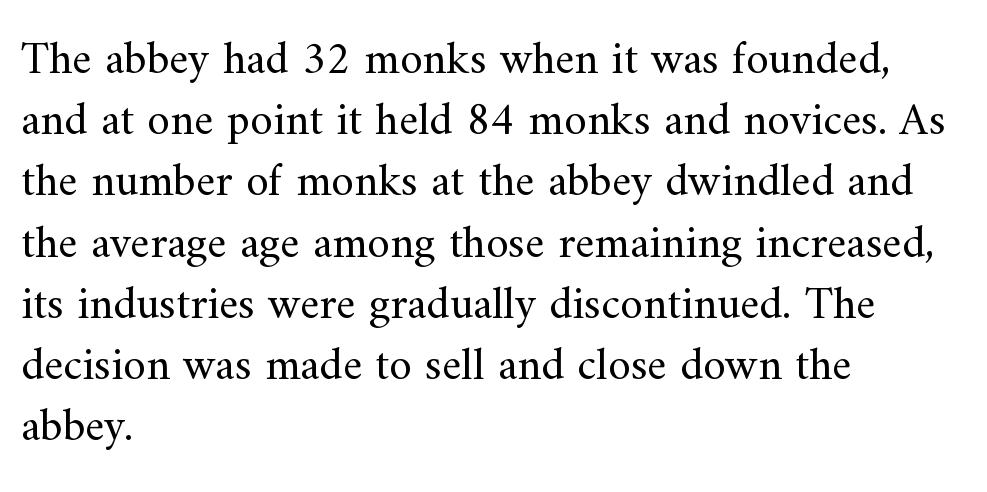
Ordinary non-slanted type is in use. One glance says typical: line gaps are just what's usual. All the whitespace from short lines collects on the right. Descenders hang freely into open space.
